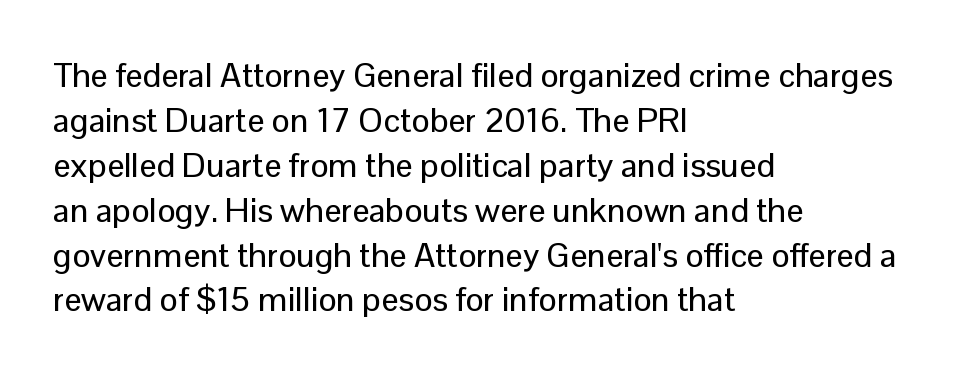
{"serif": "no", "italic": "no", "width": "normal", "stroke_contrast": "low", "x_height": "medium", "monospaced": "no", "underline": "no", "align": "left", "line_spacing": "normal", "line_spacing_ratio": 1.32, "letter_spacing": "normal", "letter_spacing_em": 0.0, "glyph_px": 34}
